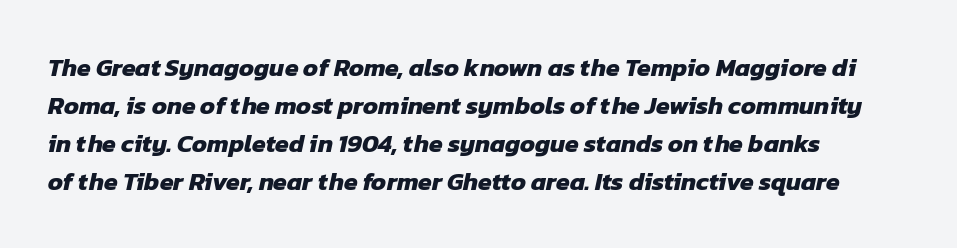
The gap between lines stays unmarked. Normally led — the rows are evenly, conventionally spaced. Alignment: flush left. Compared with an ordinary text face, these strokes are far heavier — a full bold. Students, note that the glyphs here touch the page at normal intervals.
